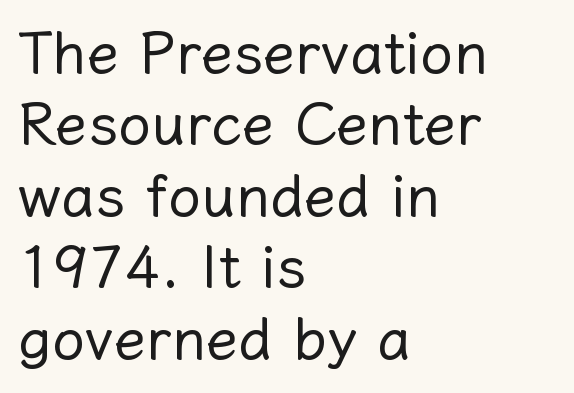
Nobody touched the tracking dial on this one. The cut favours lightness, reaching ordinary text weight at its darkest. No italicization has been applied; the sample stays upright. These lines are set flush left with a ragged right edge. Here the designer chose a conventional face with non-uniform glyph widths. The area under the type is left untouched.
